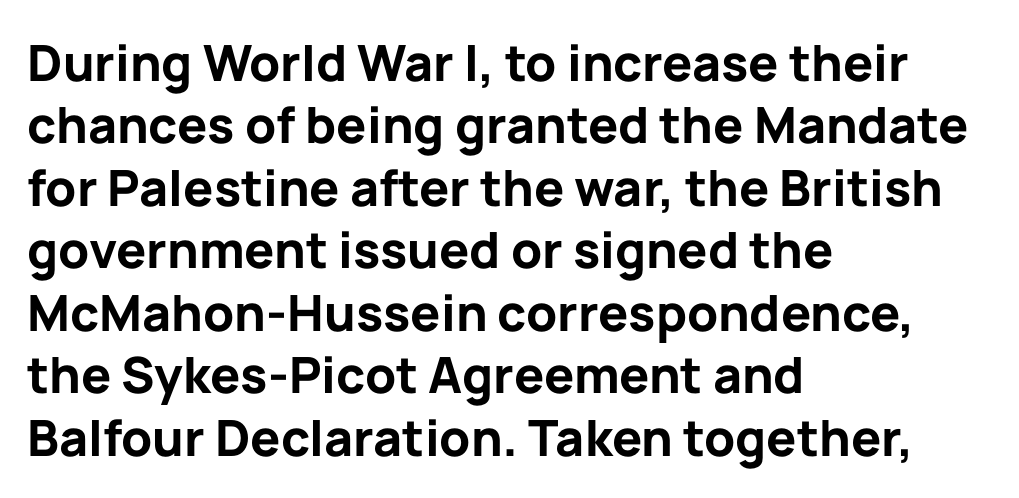
The image shows 50 px bold sans-serif type, upright; set left-aligned, normal line spacing (1.25x), normal letter spacing, not underlined; low stroke contrast and a medium x-height.
